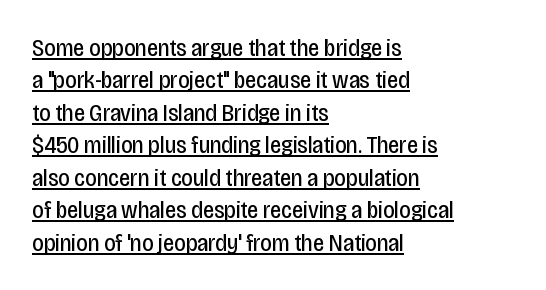
Q: Is the text bold? A: No.
Q: Is the text italic (slanted)? A: No, it is upright.
Q: Is the text underlined? A: Yes.
Q: How is the paragraph aligned? A: Left-aligned.
Q: Is the spacing between letters normal or unusually wide? A: Normal.
Q: Is the spacing between lines tight, normal or loose? A: Normal.
